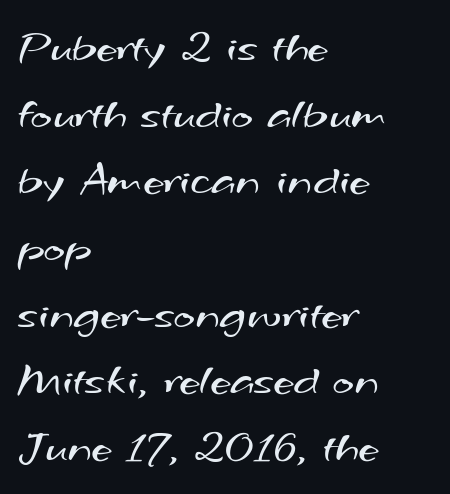
{"serif": "no", "bold": "no", "weight": "regular", "width": "wide", "stroke_contrast": "medium", "x_height": "small", "monospaced": "no", "underline": "no", "align": "left", "line_spacing": "normal", "line_spacing_ratio": 1.45, "letter_spacing": "normal", "letter_spacing_em": 0.0, "glyph_px": 46}
